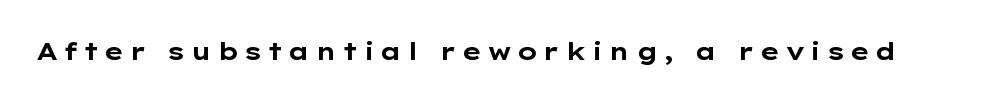
The image shows 24 px bold type, upright; set not underlined.
